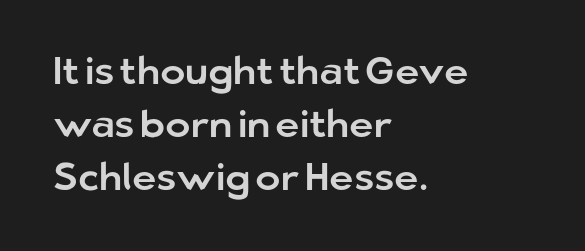
{"serif": "no", "italic": "no", "width": "normal", "stroke_contrast": "low", "x_height": "medium", "monospaced": "no", "underline": "no", "align": "left", "line_spacing": "normal", "line_spacing_ratio": 1.39, "letter_spacing": "normal", "letter_spacing_em": 0.0, "glyph_px": 38}
